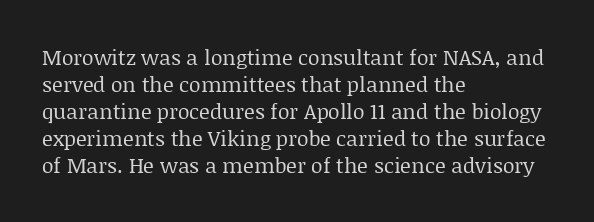
Q: Is the text bold? A: No.
Q: Is the text italic (slanted)? A: No, it is upright.
Q: Is the text underlined? A: No.
Q: How is the paragraph aligned? A: Left-aligned.
Q: Is the spacing between letters normal or unusually wide? A: Normal.
Q: Is the spacing between lines tight, normal or loose? A: Normal.
